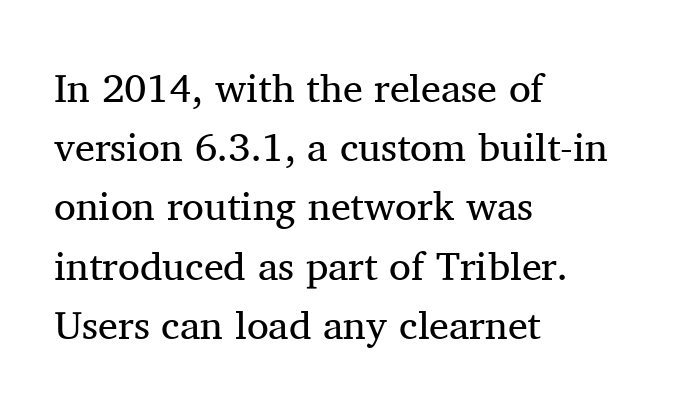
{"serif": "yes", "italic": "no", "bold": "no", "weight": "regular", "width": "normal", "stroke_contrast": "medium", "x_height": "medium", "monospaced": "no", "underline": "no", "align": "left", "line_spacing": "normal", "line_spacing_ratio": 1.48, "letter_spacing": "normal", "letter_spacing_em": 0.0, "glyph_px": 40}
